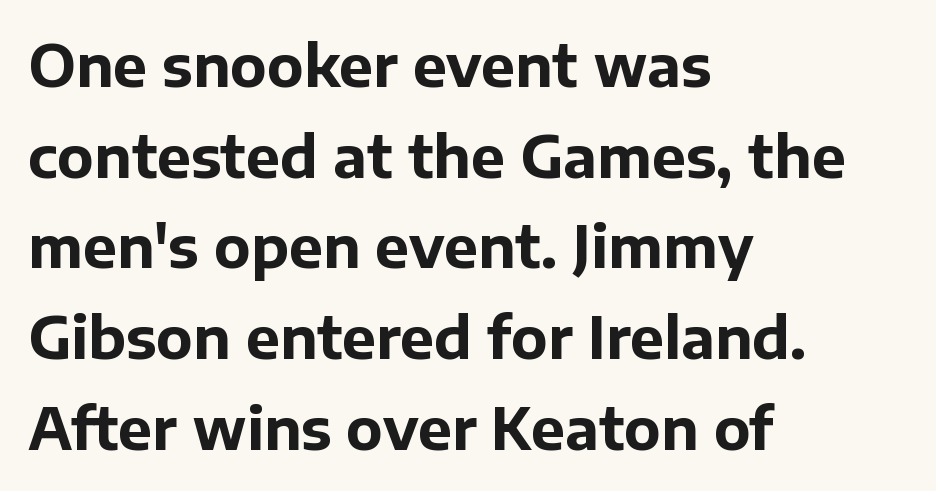
Q: Is the text bold? A: Yes.
Q: Is the text italic (slanted)? A: No, it is upright.
Q: Is the typeface a serif or a sans-serif typeface? A: Sans-serif.
Q: Is the text underlined? A: No.
Q: How is the paragraph aligned? A: Left-aligned.
Q: Is the spacing between letters normal or unusually wide? A: Normal.
Q: Is the spacing between lines tight, normal or loose? A: Normal.
Q: Width (condensed, normal, or wide)? A: Normal.
Q: Stroke contrast? A: Low.
Q: x-height? A: Medium.
Q: Monospaced? A: No.
